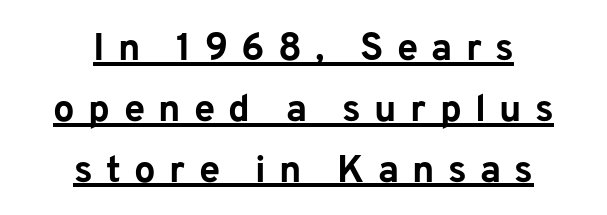
{"serif": "no", "italic": "no", "bold": "yes", "weight": "bold", "width": "normal", "stroke_contrast": "low", "x_height": "medium", "monospaced": "no", "underline": "yes", "align": "center", "line_spacing": "normal", "line_spacing_ratio": 1.6, "letter_spacing": "wide", "letter_spacing_em": 0.35, "glyph_px": 38}
